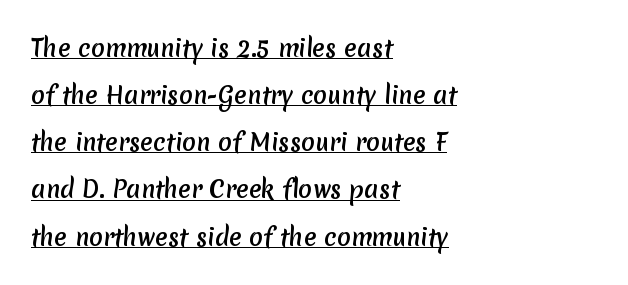
A student would call this left alignment; a typographer would say flush left, rag right. This rendering leaves character spacing at its baseline value. You could fit nearly another row in the gap between these rows. Compared with undecorated copy, this sample adds a rule below the words.
